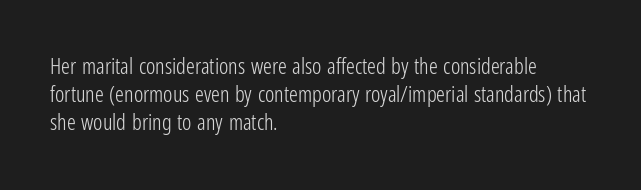
Q: Is the text bold? A: No.
Q: Is the text italic (slanted)? A: No, it is upright.
Q: Is the text underlined? A: No.
Q: How is the paragraph aligned? A: Left-aligned.
Q: Is the spacing between letters normal or unusually wide? A: Normal.
Q: Is the spacing between lines tight, normal or loose? A: Normal.
